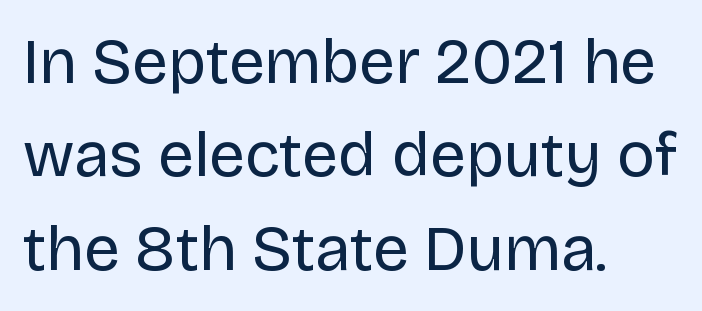
Does the type have serifs? No, each stem ends abruptly. Think of a printed novel: that variable character pitch is what you see here. Short note: letters normally spaced. Stroke thickness stays within the range of a standard reading face or lighter. Lines of text with bare space underneath.
